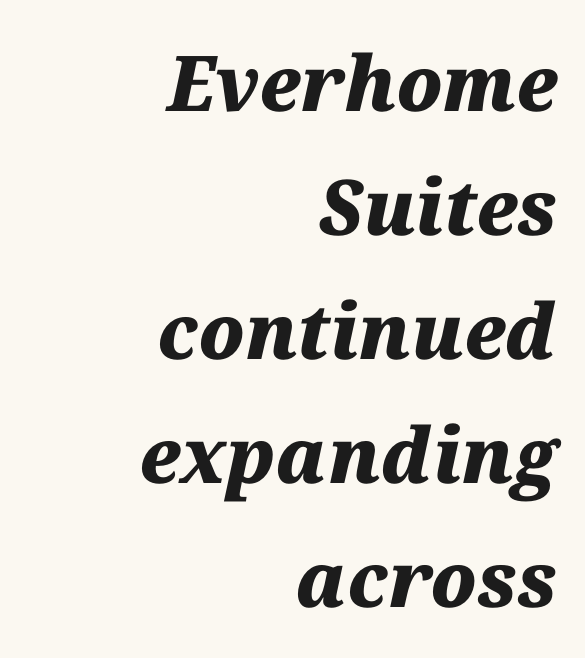
The image shows 77 px heavy type, italic (leaning right); set right-aligned, normal line spacing (1.61x), normal letter spacing, not underlined; medium stroke contrast and a medium x-height.
